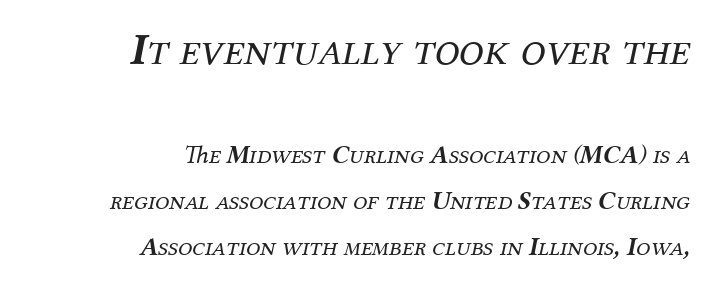
The passage shown leans; its letterforms are oblique. The tracking reads as untouched default to a designer's eye. The font is comparable to plain body text, perhaps lighter. Varying glyph widths throughout — classic text-font behaviour.
